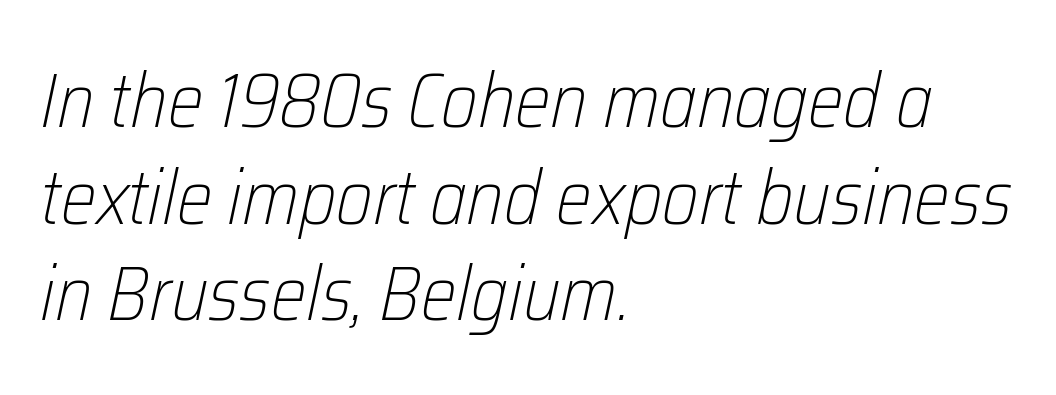
{"italic": "yes", "lean": "right", "slant_degrees": 12, "bold": "no", "weight": "light", "width": "condensed", "stroke_contrast": "low", "x_height": "medium", "monospaced": "no", "underline": "no", "align": "left", "line_spacing": "normal", "line_spacing_ratio": 1.27, "letter_spacing": "normal", "letter_spacing_em": 0.0, "glyph_px": 76}
